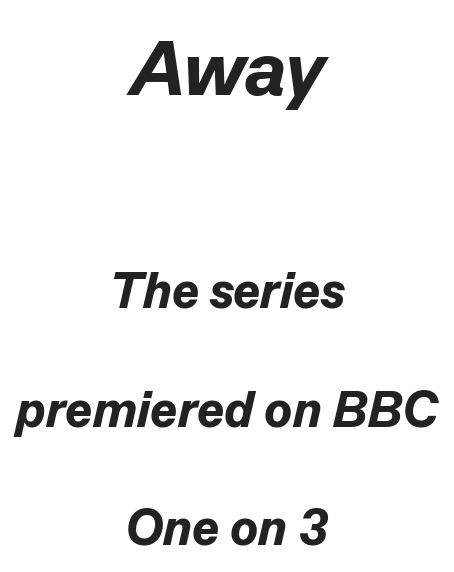
{"italic": "yes", "lean": "right", "slant_degrees": 13, "bold": "yes", "weight": "bold", "width": "normal", "stroke_contrast": "low", "x_height": "medium", "monospaced": "no", "underline": "no", "align": "center", "line_spacing": "loose", "line_spacing_ratio": 2.32, "letter_spacing": "normal", "letter_spacing_em": 0.0, "larger_block": "first", "size_ratio": 1.51, "glyph_px": 77}
